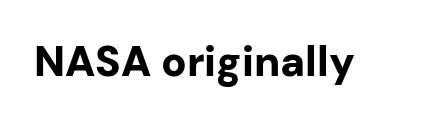
Clear beneath every line of the passage. What kind of face is this? One without serifs — a sans. Is the type bold? Yes — the strokes are clearly thick and heavy. Think of a printed novel: that variable character pitch is what you see here. The specimen reads as upright at a glance.
